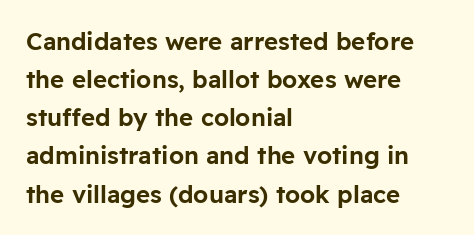
The image shows 24 px text type, upright; set left-aligned, normal line spacing (1.59x), normal letter spacing, not underlined.
